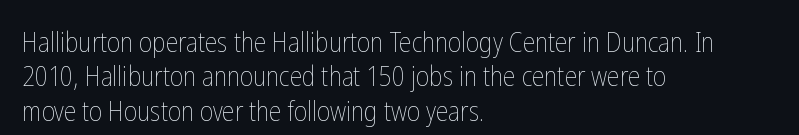
The image shows 28 px thin, condensed type, upright; set left-aligned, line spacing 1.23x, normal letter spacing, not underlined; low stroke contrast and a medium x-height.
